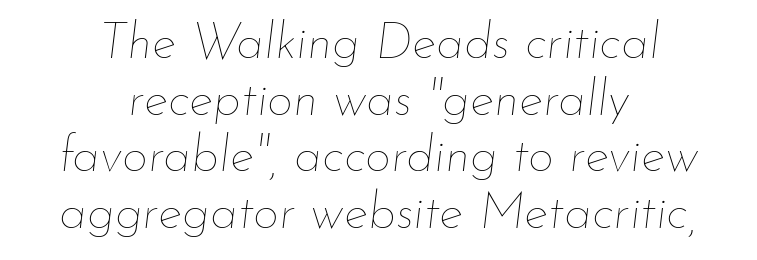
The image shows 51 px thin type, italic (leaning right); set centered, tight line spacing (1.11x), normal letter spacing, not underlined; low stroke contrast and a small x-height.
